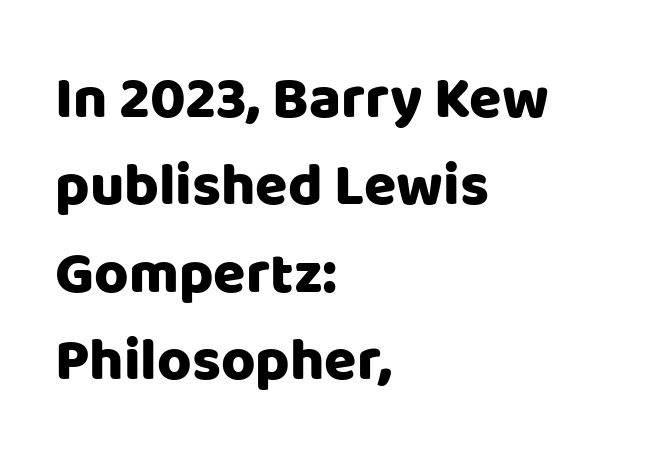
The image shows 59 px sans-serif type, upright; set left-aligned, normal line spacing (1.48x), normal letter spacing, not underlined; low stroke contrast and a large x-height.
